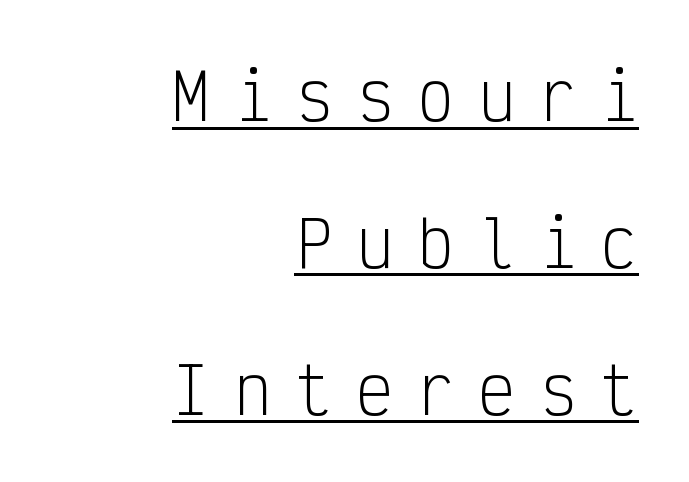
{"serif": "no", "italic": "no", "bold": "no", "weight": "light", "width": "condensed", "stroke_contrast": "low", "x_height": "medium", "monospaced": "yes", "underline": "yes", "align": "right", "line_spacing": "loose", "line_spacing_ratio": 2.33, "letter_spacing": "wide", "letter_spacing_em": 0.37, "glyph_px": 63}
